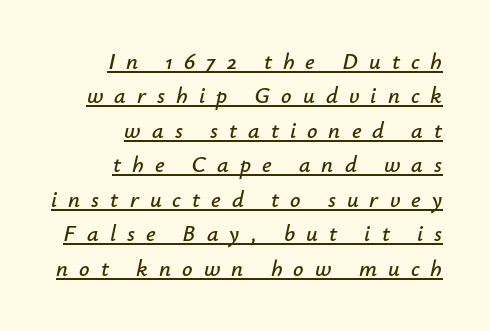
The image shows 23 px text type, italic (leaning right); set right-aligned, normal line spacing (1.5x), unusually wide letter spacing (+0.48 em), underlined.
